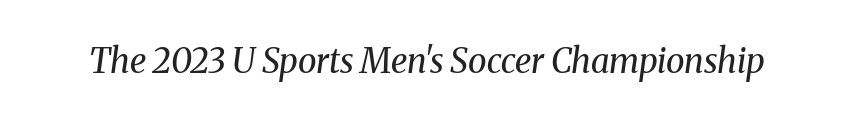
The image shows 34 px regular-weight serif type, italic (leaning right); set normal letter spacing, not underlined; medium stroke contrast and a medium x-height.
